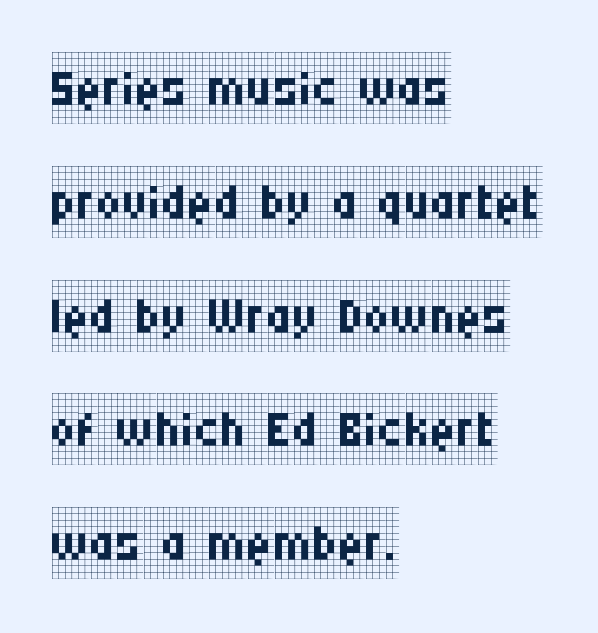
{"serif": "yes", "italic": "no", "bold": "no", "weight": "regular", "width": "condensed", "stroke_contrast": "low", "x_height": "large", "monospaced": "no", "underline": "no", "align": "left", "line_spacing": "normal", "line_spacing_ratio": 1.58, "letter_spacing": "normal", "letter_spacing_em": 0.0, "glyph_px": 72}
